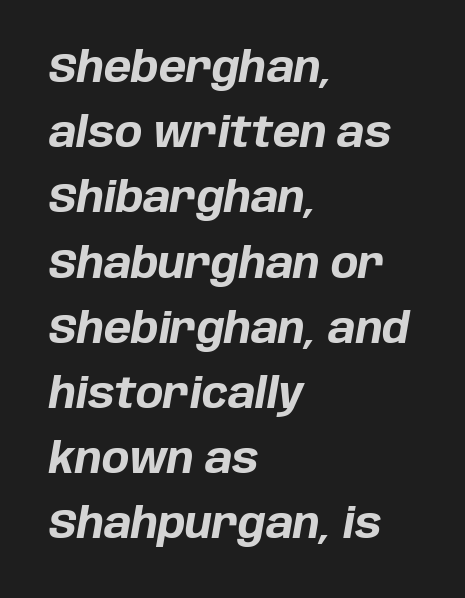
{"italic": "yes", "lean": "right", "slant_degrees": 10, "bold": "yes", "weight": "bold", "width": "normal", "stroke_contrast": "low", "x_height": "large", "monospaced": "no", "underline": "no", "align": "left", "line_spacing": "normal", "line_spacing_ratio": 1.59, "letter_spacing": "normal", "letter_spacing_em": 0.0, "glyph_px": 41}
